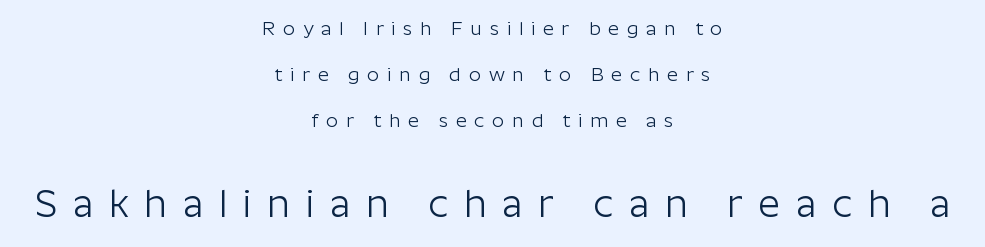
Visually, the bottom section dominates because its glyphs are scaled up. The passage shown is not bold in any degree. The rendering shows plain stroke endings on the letterforms — a sans-serif design. A typesetter would mark this as roman, not italic. Do the characters align in a grid? No, the font is proportional.
